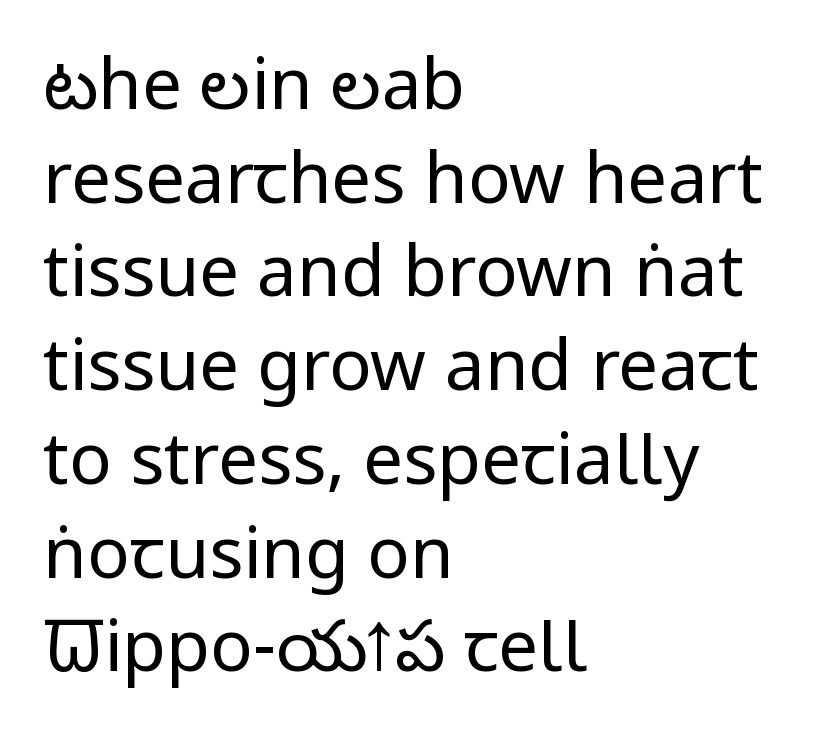
Caption: face not bold, strokes unweighted. This sample has the flowing, uneven cadence of proportional lettering. This sample is left-justified, so line endings fall wherever the words run out. Quick note: not italic, upright. One glance says typical: line gaps are just what's usual.
